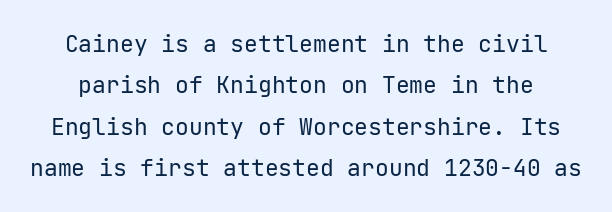
The image shows 23 px text type, upright; set line spacing 1.8x, normal letter spacing, not underlined.
